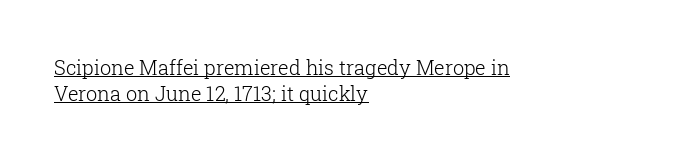
{"italic": "no", "bold": "no", "underline": "yes", "align": "left", "line_spacing": "normal", "line_spacing_ratio": 1.31, "letter_spacing": "normal", "letter_spacing_em": 0.0, "glyph_px": 20}
